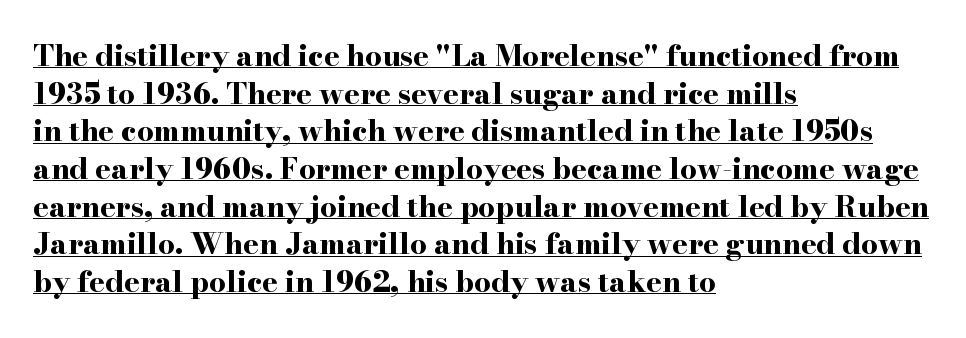
The image shows 29 px bold, wide serif type, upright; set left-aligned, normal line spacing (1.3x), normal letter spacing, underlined; high stroke contrast and a small x-height.
